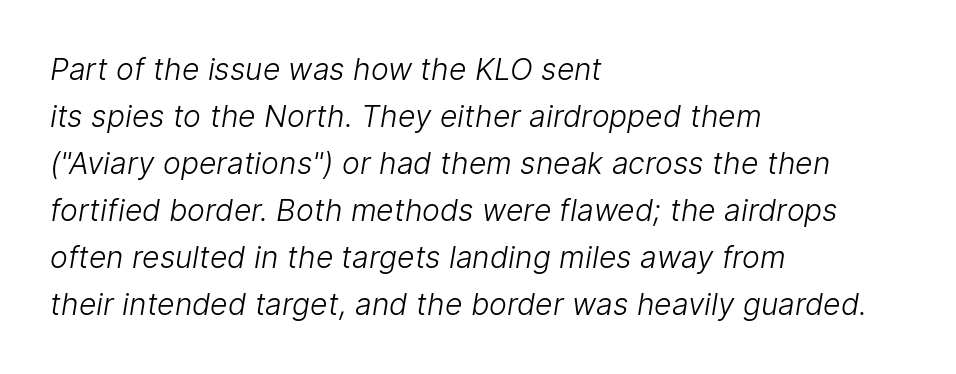
{"serif": "no", "bold": "no", "weight": "light", "width": "normal", "stroke_contrast": "low", "x_height": "medium", "monospaced": "no", "underline": "no", "align": "left", "line_spacing": "normal", "line_spacing_ratio": 1.57, "letter_spacing": "normal", "letter_spacing_em": 0.0, "glyph_px": 30}
